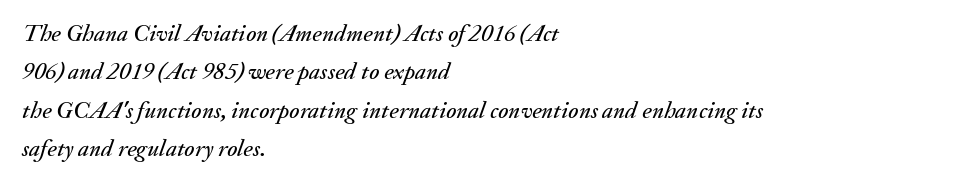
{"italic": "yes", "lean": "right", "slant_degrees": 20, "underline": "no", "align": "left", "line_spacing": "normal", "line_spacing_ratio": 1.6, "letter_spacing": "normal", "letter_spacing_em": 0.0, "glyph_px": 24}
